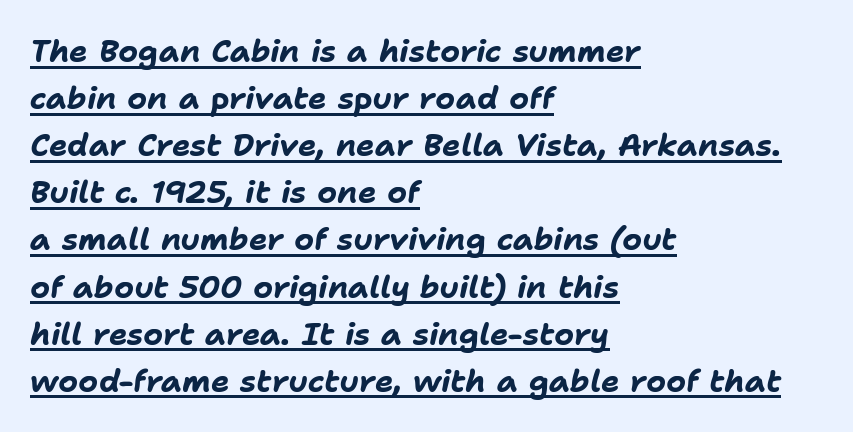
The image shows 31 px bold type, italic (leaning right); set left-aligned, normal line spacing (1.52x), normal letter spacing, underlined; low stroke contrast and a medium x-height.
